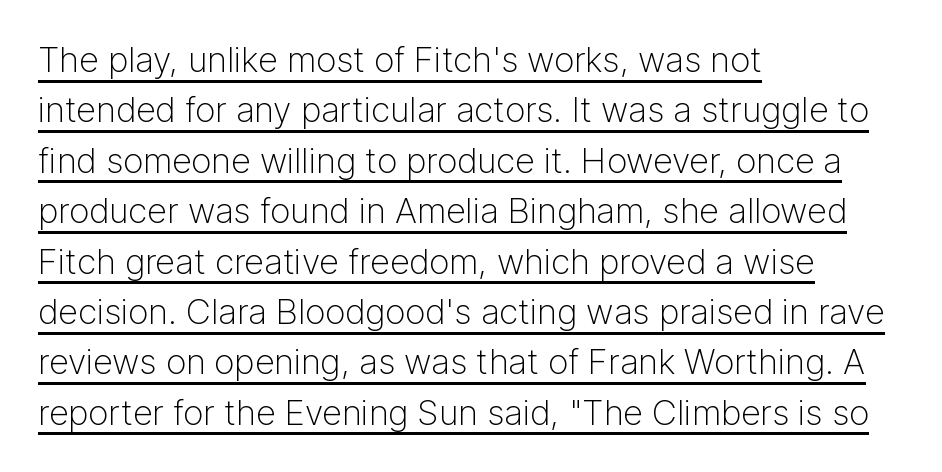
Q: Is the text bold? A: No.
Q: Is the text italic (slanted)? A: No, it is upright.
Q: Is the typeface a serif or a sans-serif typeface? A: Sans-serif.
Q: Is the text underlined? A: Yes.
Q: How is the paragraph aligned? A: Left-aligned.
Q: Is the spacing between letters normal or unusually wide? A: Normal.
Q: Is the spacing between lines tight, normal or loose? A: Normal.
Q: Width (condensed, normal, or wide)? A: Normal.
Q: Stroke contrast? A: Low.
Q: x-height? A: Medium.
Q: Monospaced? A: No.
